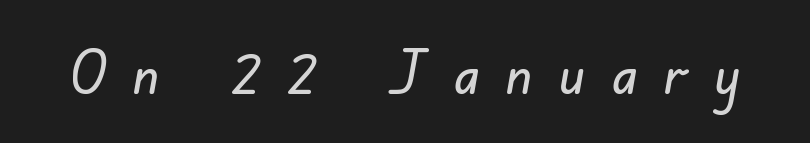
The image shows 59 px sans-serif type; set unusually wide letter spacing (+0.45 em), not underlined; low stroke contrast and a small x-height.
